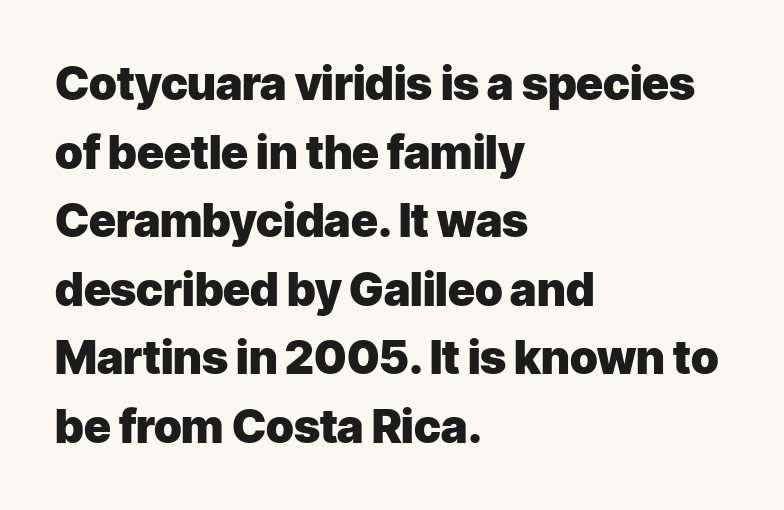
{"serif": "no", "italic": "no", "bold": "yes", "weight": "heavy", "width": "normal", "stroke_contrast": "low", "x_height": "medium", "monospaced": "no", "underline": "no", "align": "left", "line_spacing": "normal", "line_spacing_ratio": 1.49, "letter_spacing": "normal", "letter_spacing_em": 0.0, "glyph_px": 46}
